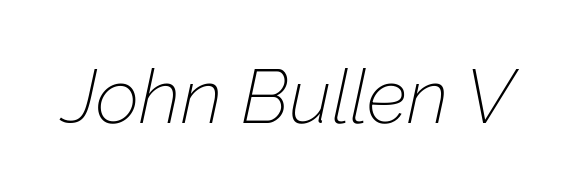
Do the characters align in a grid? No, the font is proportional. It's the slanting kind of type. Tracking value appears to be zero — textbook default spacing. Descender tails drop into unmarked territory.
